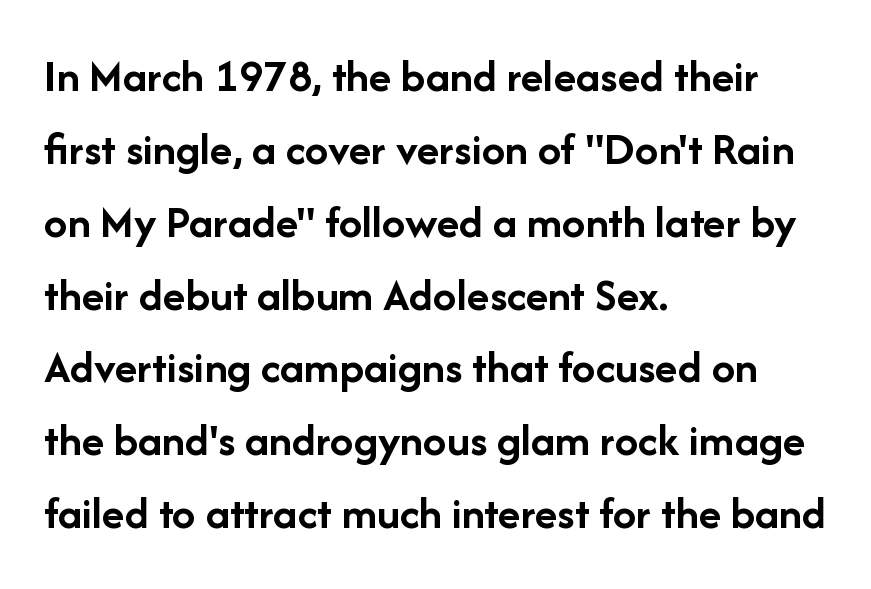
Q: Is the text bold? A: Yes.
Q: Is the text italic (slanted)? A: No, it is upright.
Q: Is the typeface a serif or a sans-serif typeface? A: Sans-serif.
Q: Is the text underlined? A: No.
Q: How is the paragraph aligned? A: Left-aligned.
Q: Is the spacing between letters normal or unusually wide? A: Normal.
Q: Is the spacing between lines tight, normal or loose? A: Normal.
Q: Width (condensed, normal, or wide)? A: Normal.
Q: Stroke contrast? A: Low.
Q: x-height? A: Medium.
Q: Monospaced? A: No.
